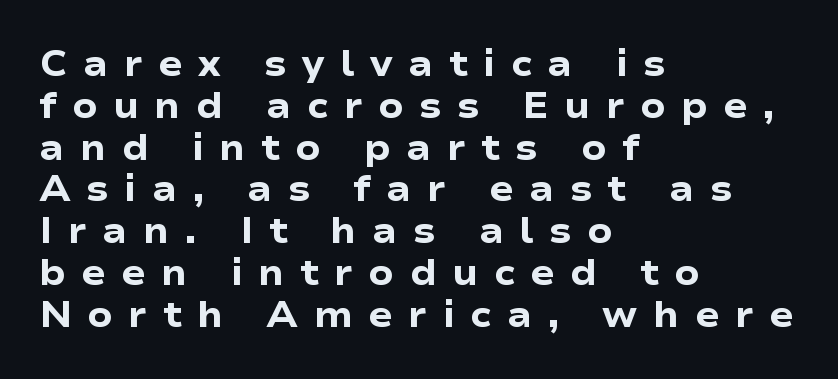
{"serif": "no", "italic": "no", "bold": "yes", "weight": "heavy", "width": "wide", "stroke_contrast": "low", "x_height": "medium", "monospaced": "no", "underline": "no", "align": "left", "line_spacing_ratio": 1.16, "letter_spacing": "wide", "letter_spacing_em": 0.43, "glyph_px": 36}
